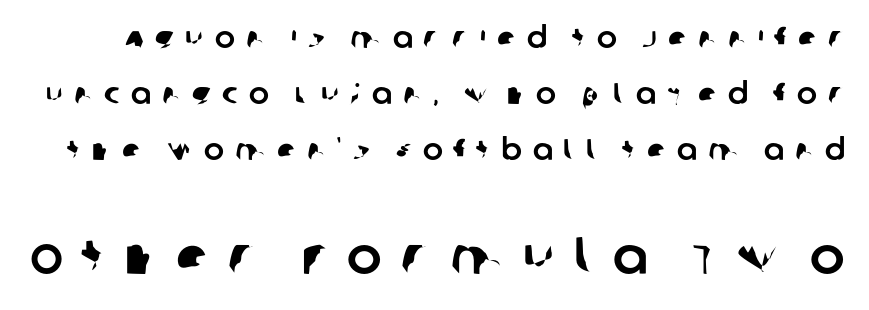
The image shows 52 px sans-serif type; set line spacing 1.86x, unusually wide letter spacing (+0.37 em), not underlined; the second (bottom) block is 1.73x larger; low stroke contrast and a large x-height.
